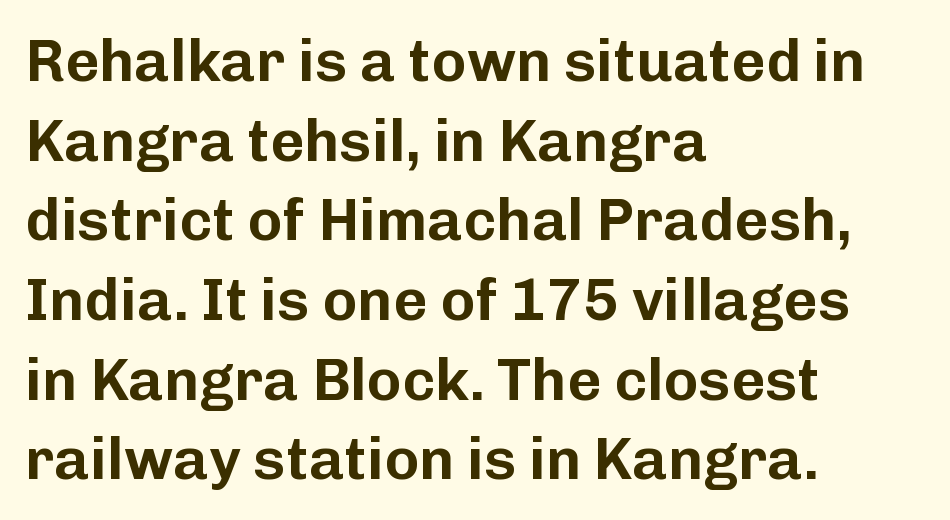
Q: Is the text italic (slanted)? A: No, it is upright.
Q: Is the typeface a serif or a sans-serif typeface? A: Sans-serif.
Q: Is the text underlined? A: No.
Q: How is the paragraph aligned? A: Left-aligned.
Q: Is the spacing between letters normal or unusually wide? A: Normal.
Q: Is the spacing between lines tight, normal or loose? A: Normal.
Q: Width (condensed, normal, or wide)? A: Normal.
Q: Stroke contrast? A: Low.
Q: x-height? A: Medium.
Q: Monospaced? A: No.
